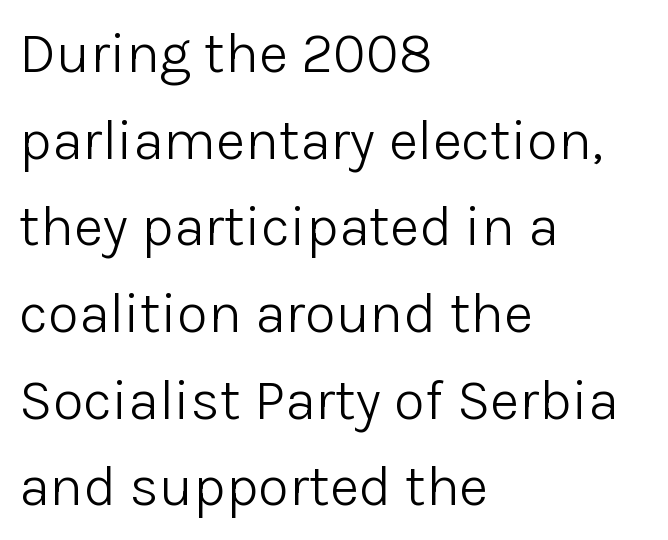
Q: Is the text bold? A: No.
Q: Is the text italic (slanted)? A: No, it is upright.
Q: Is the typeface a serif or a sans-serif typeface? A: Sans-serif.
Q: Is the text underlined? A: No.
Q: How is the paragraph aligned? A: Left-aligned.
Q: Is the spacing between letters normal or unusually wide? A: Normal.
Q: Is the spacing between lines tight, normal or loose? A: Normal.
Q: Width (condensed, normal, or wide)? A: Normal.
Q: Stroke contrast? A: Low.
Q: x-height? A: Medium.
Q: Monospaced? A: No.
